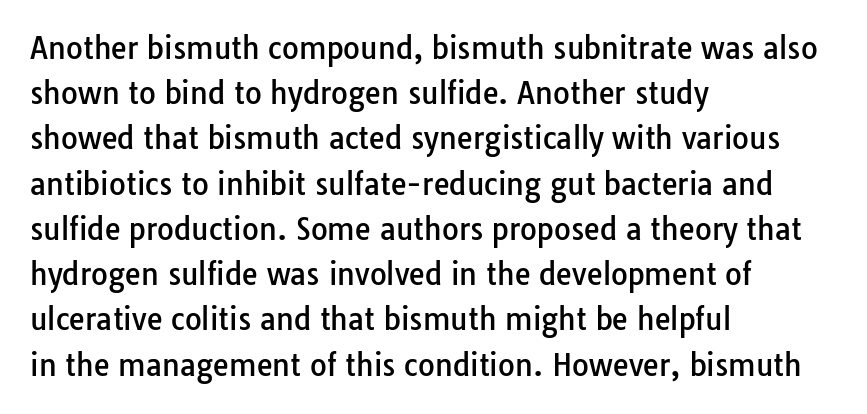
The specimen omits any rule beneath the text block's lines. Is the block centered? No — it sits flush against the left margin. Italic: no, the glyphs are upright roman. Spacing between characters is what you'd get straight out of the box.
